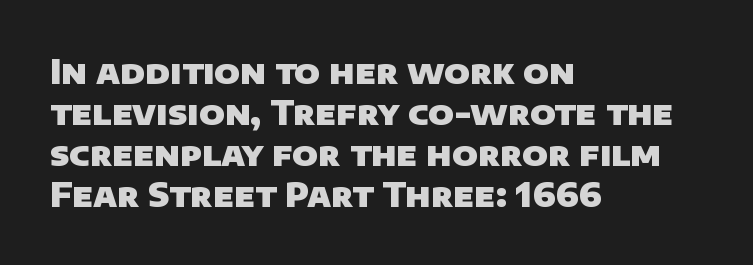
The image shows 33 px heavy sans-serif type; set left-aligned, line spacing 1.24x, normal letter spacing, not underlined; low stroke contrast and a large x-height.
